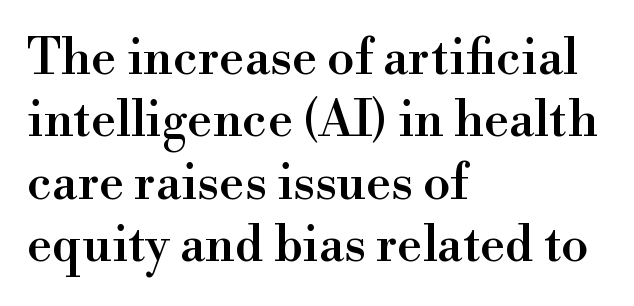
Q: Is the text italic (slanted)? A: No, it is upright.
Q: Is the typeface a serif or a sans-serif typeface? A: Serif.
Q: Is the text underlined? A: No.
Q: How is the paragraph aligned? A: Left-aligned.
Q: Is the spacing between letters normal or unusually wide? A: Normal.
Q: Is the spacing between lines tight, normal or loose? A: Normal.
Q: Width (condensed, normal, or wide)? A: Normal.
Q: x-height? A: Small.
Q: Monospaced? A: No.
